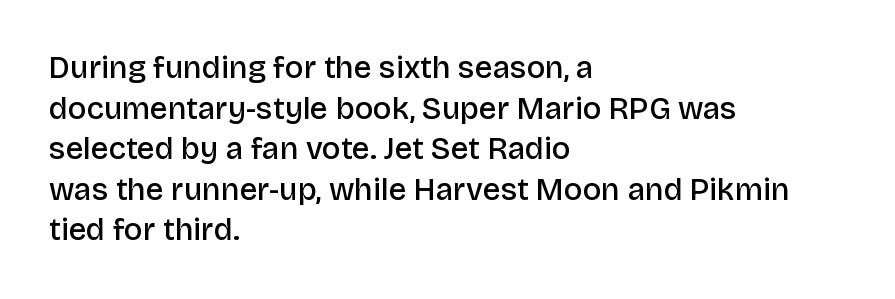
{"serif": "no", "italic": "no", "bold": "semi", "weight": "semibold", "width": "normal", "stroke_contrast": "low", "x_height": "large", "monospaced": "no", "underline": "no", "align": "left", "line_spacing": "normal", "line_spacing_ratio": 1.31, "letter_spacing": "normal", "letter_spacing_em": 0.0, "glyph_px": 31}
